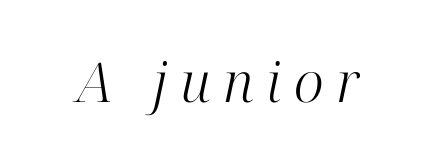
{"serif": "yes", "italic": "yes", "lean": "right", "slant_degrees": 12, "bold": "no", "weight": "light", "width": "normal", "stroke_contrast": "high", "x_height": "medium", "monospaced": "no", "underline": "no", "letter_spacing": "wide", "letter_spacing_em": 0.23, "glyph_px": 55}
